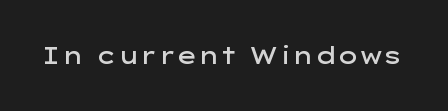
No extra tracking has been applied to these lines. The area under the type is left untouched. Weight: semibold (demi). If you drew a line through each stem, it would be perfectly vertical.
